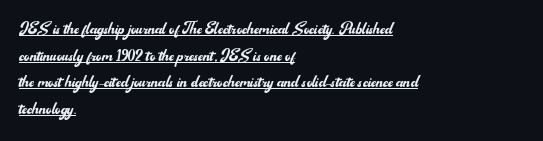
{"bold": "no", "underline": "yes", "align": "left", "line_spacing": "normal", "line_spacing_ratio": 1.27, "letter_spacing": "normal", "letter_spacing_em": 0.0, "glyph_px": 21}
